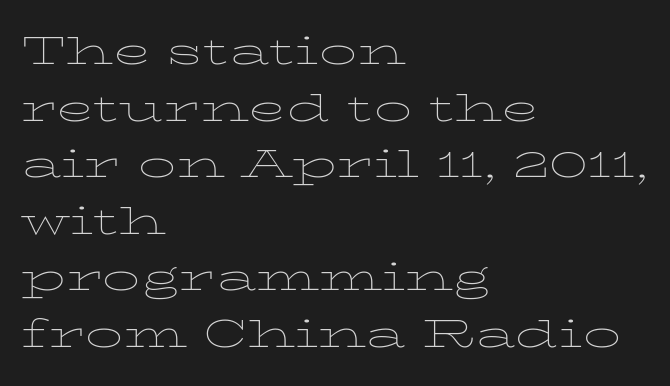
Q: Is the text bold? A: No.
Q: Is the text italic (slanted)? A: No, it is upright.
Q: Is the typeface a serif or a sans-serif typeface? A: Serif.
Q: Is the text underlined? A: No.
Q: How is the paragraph aligned? A: Left-aligned.
Q: Is the spacing between letters normal or unusually wide? A: Normal.
Q: Is the spacing between lines tight, normal or loose? A: Normal.
Q: Width (condensed, normal, or wide)? A: Wide.
Q: Stroke contrast? A: Low.
Q: x-height? A: Medium.
Q: Monospaced? A: No.
